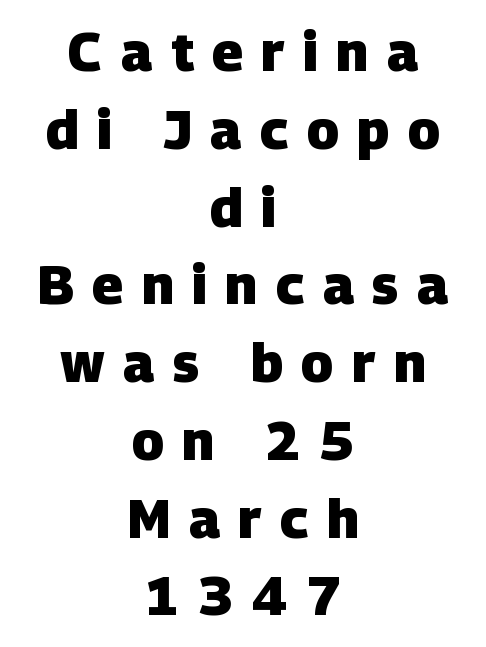
Here the designer chose a conventional face with non-uniform glyph widths. The passage shown stacks its lines at a standard gap. The rendering uses a bold face; every stroke is thick and dark. Glance below the letters and you will spot only blank space. What kind of face is this? One without serifs — a sans.
